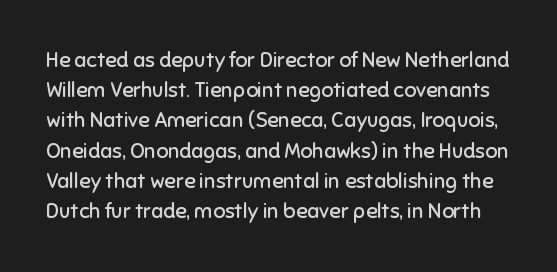
The image shows 21 px text type, upright; set normal line spacing (1.44x), normal letter spacing, not underlined.
